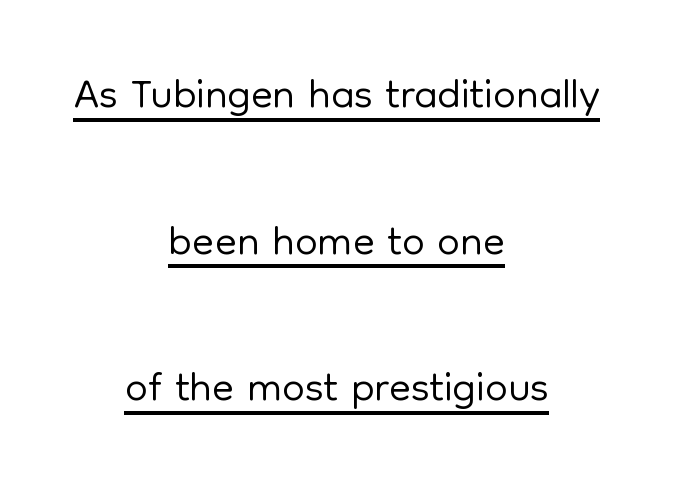
The image shows 64 px light sans-serif type, upright; set centered, loose line spacing (2.29x), normal letter spacing, underlined; low stroke contrast and a medium x-height.
